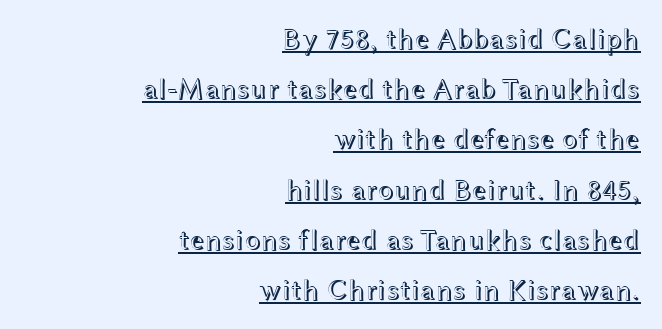
The image shows 29 px wide type, upright; set right-aligned, line spacing 1.73x, normal letter spacing, underlined; a medium x-height.
